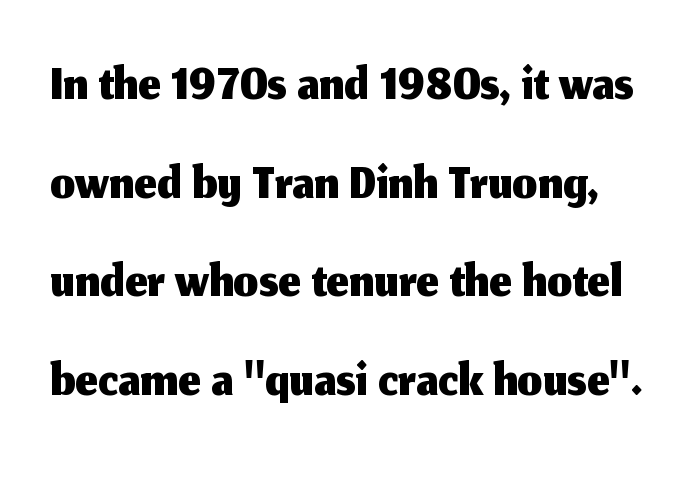
Q: Is the text italic (slanted)? A: No, it is upright.
Q: Is the typeface a serif or a sans-serif typeface? A: Sans-serif.
Q: Is the text underlined? A: No.
Q: Is the spacing between letters normal or unusually wide? A: Normal.
Q: Is the spacing between lines tight, normal or loose? A: Normal.
Q: Width (condensed, normal, or wide)? A: Normal.
Q: Stroke contrast? A: Medium.
Q: x-height? A: Medium.
Q: Monospaced? A: No.
